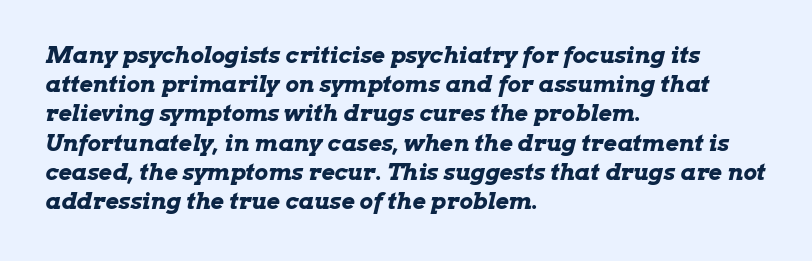
The image shows 23 px bold type, italic (leaning right); set left-aligned, normal line spacing (1.27x), normal letter spacing, not underlined.
